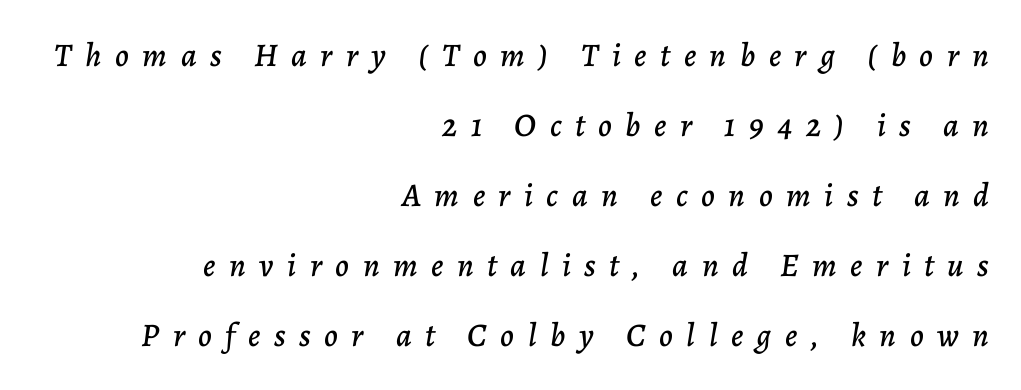
Q: Is the text italic (slanted)? A: Yes, it leans right by about 7 degrees.
Q: Is the text underlined? A: No.
Q: How is the paragraph aligned? A: Right-aligned.
Q: Is the spacing between letters normal or unusually wide? A: Unusually wide.
Q: Is the spacing between lines tight, normal or loose? A: Loose.
Q: Width (condensed, normal, or wide)? A: Normal.
Q: Stroke contrast? A: Low.
Q: x-height? A: Medium.
Q: Monospaced? A: No.
